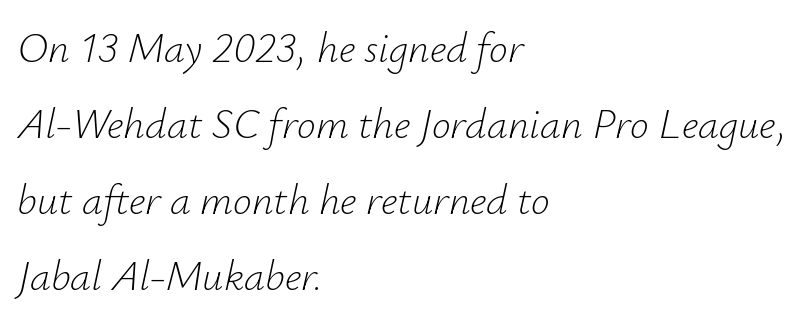
The passage shown is typed in a proportional face where columns would drift. Stems and bowls with no extra thickness — not bold. Quick note: italic. Alignment: flush left. Glance below the letters and you will spot only blank space. Glyph-to-glyph distance matches everyday printed text.
